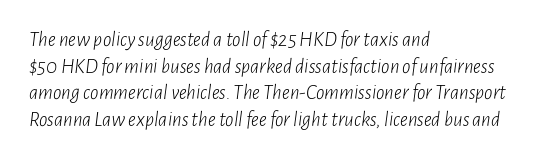
Regarding leading, the lines here are spaced in the standard way. These lines were composed using italics. The strokes carry an ordinary text weight at most. The text block is weighted toward the left margin, trailing off unevenly rightward. The words here are not underlined. Characters follow at the spacing the type designer built in.
